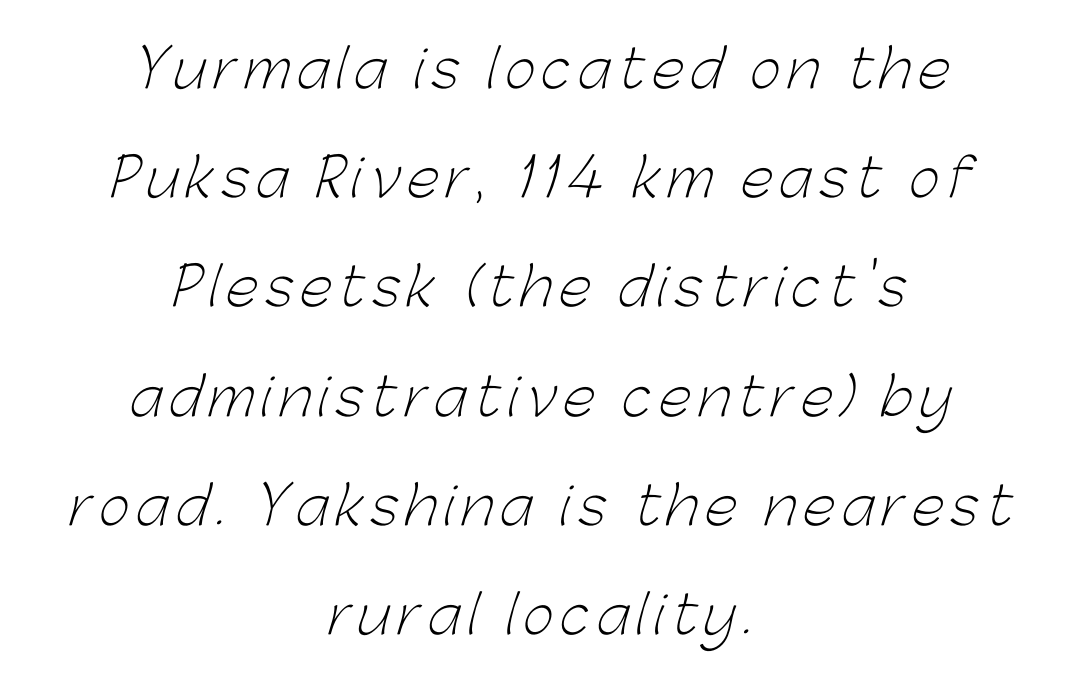
Quick note: underline off. A typesetter would call this proportional, since set widths differ per character. Alignment: centered. Is this a sans? Yes — the strokes have no serifs. Stems and bowls with no extra thickness — not bold. Students, observe: this is what heavily led, spacious text looks like.
